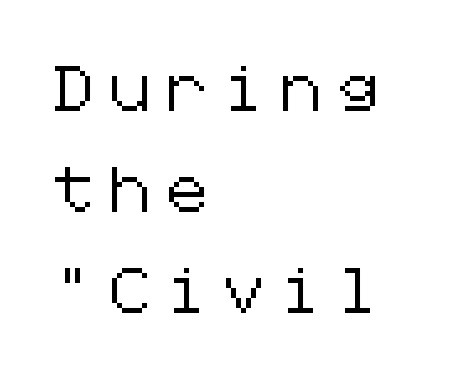
Do the letters lean? They stand straight. Type style note: lacks serifs. The setting favours the left margin, as ordinary paragraphs usually do. The tracking reads as deliberately expanded to a designer's eye.
